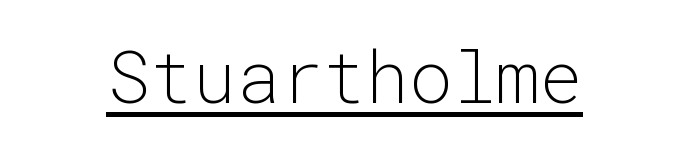
The image shows 72 px light sans-serif type, upright, monospaced; set centered, normal letter spacing, underlined; low stroke contrast and a medium x-height.
